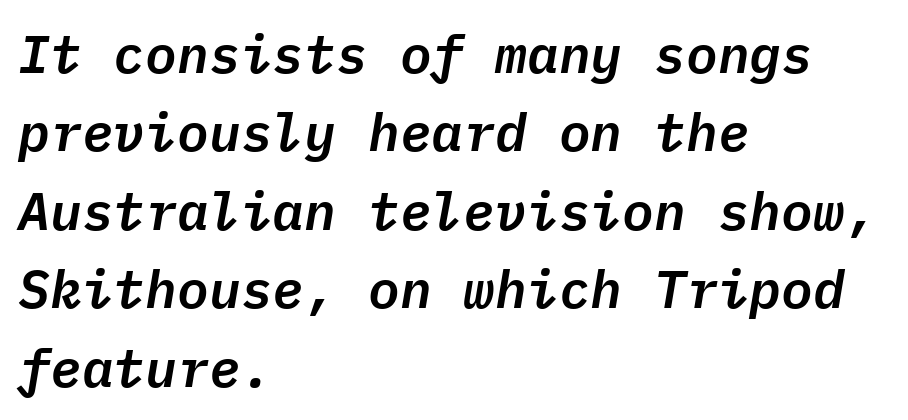
The image shows 53 px text type, italic (leaning right), monospaced; set left-aligned, normal line spacing (1.48x), normal letter spacing, not underlined; low stroke contrast and a medium x-height.
